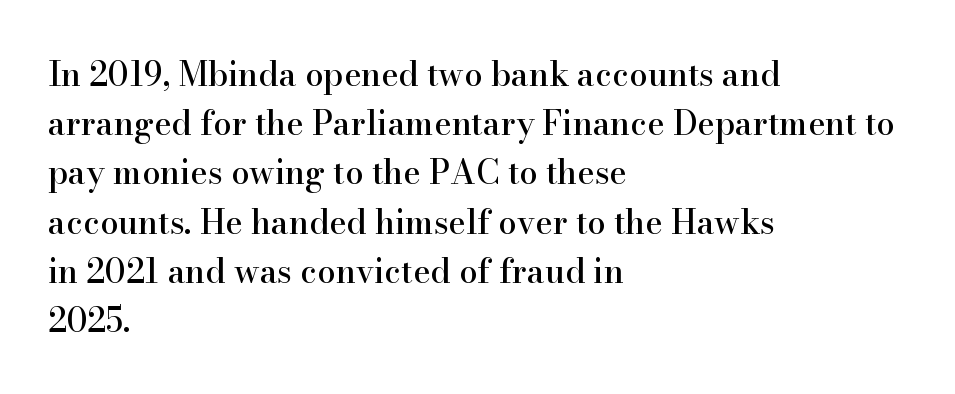
Line starts are locked; line ends wander. Just letters on the line, the space beneath them empty. Each letter keeps its own natural width here, so spacing adapts to shape. This is roman type, the default non-slanted kind. Regarding serifs, this sample has them.
